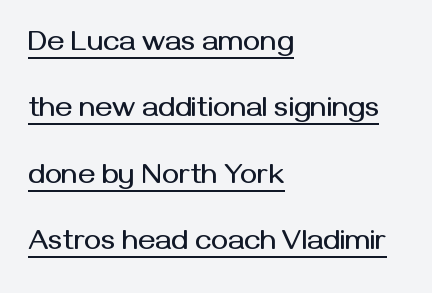
The image shows 29 px sans-serif type, upright; set left-aligned, loose line spacing (2.29x), normal letter spacing, underlined; medium stroke contrast and a medium x-height.
